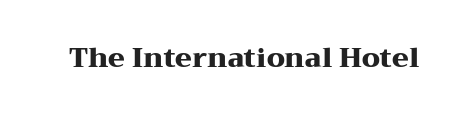
{"italic": "no", "bold": "yes", "underline": "no", "letter_spacing": "normal", "letter_spacing_em": 0.0, "glyph_px": 27}
